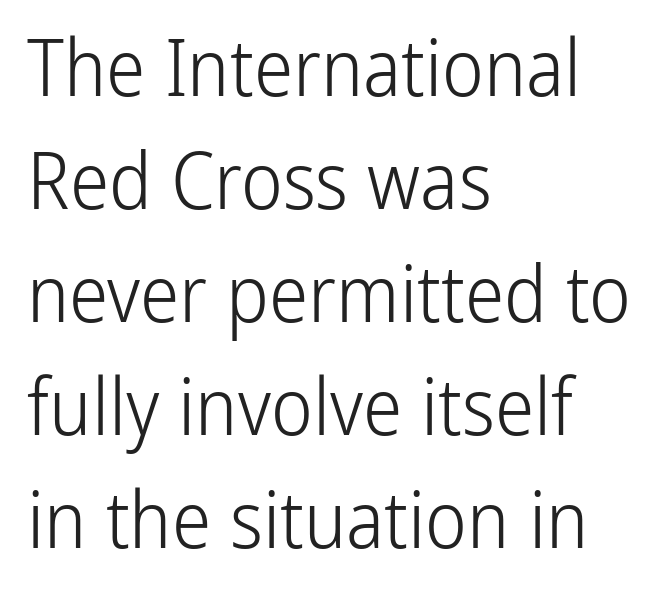
Q: Is the text bold? A: No.
Q: Is the text italic (slanted)? A: No, it is upright.
Q: Is the typeface a serif or a sans-serif typeface? A: Sans-serif.
Q: Is the text underlined? A: No.
Q: How is the paragraph aligned? A: Left-aligned.
Q: Is the spacing between letters normal or unusually wide? A: Normal.
Q: Is the spacing between lines tight, normal or loose? A: Normal.
Q: Width (condensed, normal, or wide)? A: Condensed.
Q: Stroke contrast? A: Low.
Q: x-height? A: Medium.
Q: Monospaced? A: No.
